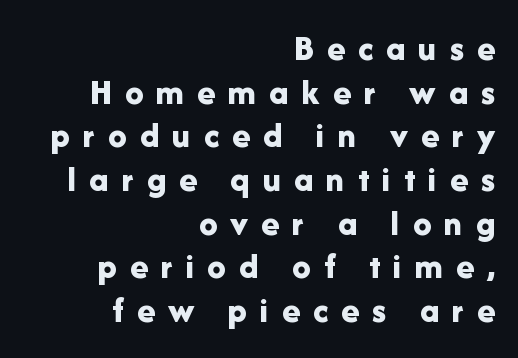
Q: Is the text bold? A: Yes.
Q: Is the text italic (slanted)? A: No, it is upright.
Q: Is the typeface a serif or a sans-serif typeface? A: Sans-serif.
Q: Is the text underlined? A: No.
Q: How is the paragraph aligned? A: Right-aligned.
Q: Is the spacing between letters normal or unusually wide? A: Unusually wide.
Q: Width (condensed, normal, or wide)? A: Normal.
Q: Stroke contrast? A: Low.
Q: x-height? A: Medium.
Q: Monospaced? A: No.
